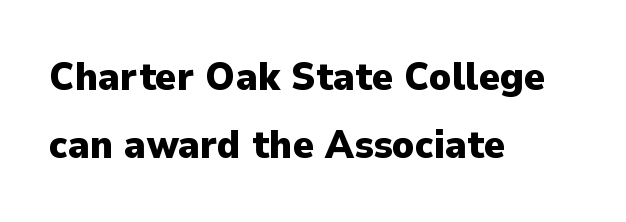
The image shows 40 px heavy sans-serif type, upright; set left-aligned, normal line spacing (1.7x), normal letter spacing, not underlined; low stroke contrast and a medium x-height.
